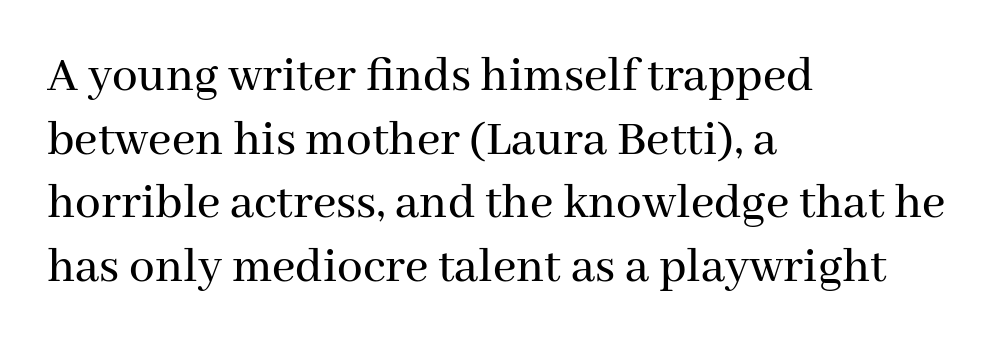
{"serif": "yes", "italic": "no", "width": "normal", "stroke_contrast": "medium", "x_height": "medium", "monospaced": "no", "underline": "no", "align": "left", "line_spacing": "normal", "line_spacing_ratio": 1.25, "letter_spacing": "normal", "letter_spacing_em": 0.0, "glyph_px": 51}
